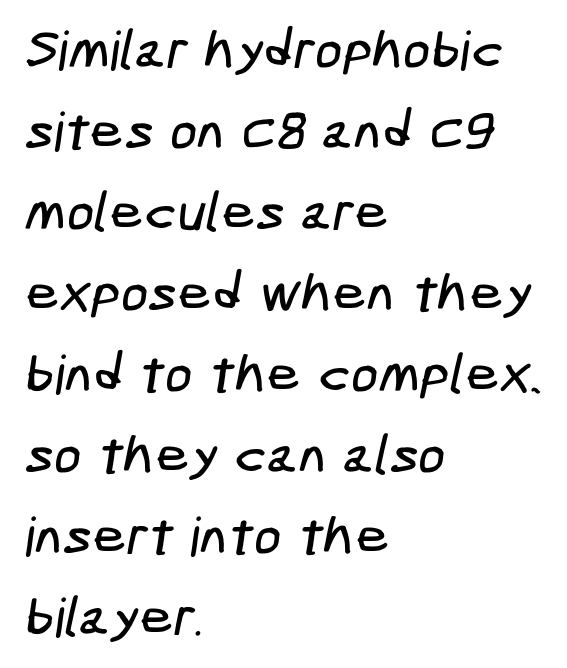
The type family on display is of the sans-serif kind. If you measured baseline to baseline, you'd find a middling distance. Decoration check: the copy has no underline. Horizontally, the lines are justified to the leading edge only. Between one letter and the next there's only the usual sliver of space.
